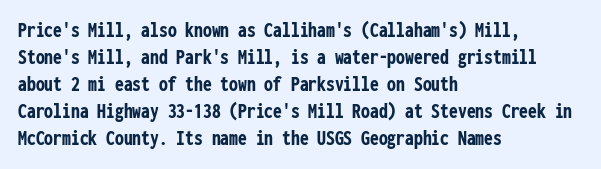
Q: Is the text bold? A: Yes.
Q: Is the text italic (slanted)? A: No, it is upright.
Q: Is the text underlined? A: No.
Q: How is the paragraph aligned? A: Left-aligned.
Q: Is the spacing between letters normal or unusually wide? A: Normal.
